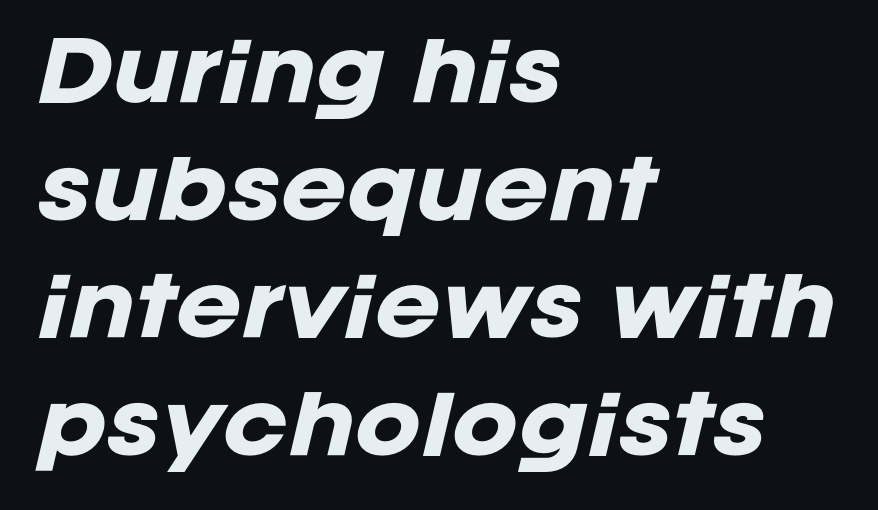
{"italic": "yes", "lean": "right", "slant_degrees": 12, "bold": "yes", "weight": "heavy", "width": "normal", "stroke_contrast": "low", "x_height": "large", "monospaced": "no", "underline": "no", "align": "left", "line_spacing": "normal", "line_spacing_ratio": 1.49, "letter_spacing": "normal", "letter_spacing_em": 0.0, "glyph_px": 79}
